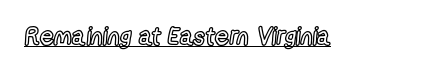
Q: Is the text italic (slanted)? A: Yes.
Q: Is the text underlined? A: Yes.
Q: Is the spacing between letters normal or unusually wide? A: Normal.
